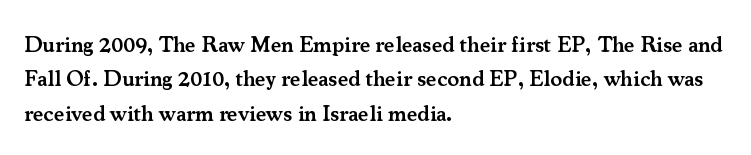
Q: Is the text bold? A: Semi-bold.
Q: Is the text italic (slanted)? A: No, it is upright.
Q: Is the text underlined? A: No.
Q: How is the paragraph aligned? A: Left-aligned.
Q: Is the spacing between letters normal or unusually wide? A: Normal.
Q: Is the spacing between lines tight, normal or loose? A: Normal.
